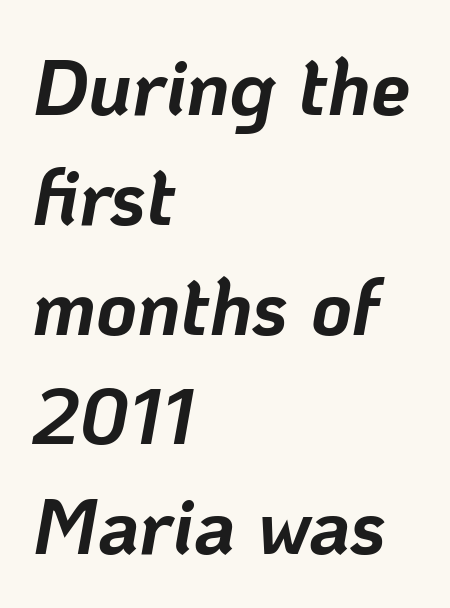
Q: Is the text bold? A: Yes.
Q: Is the text italic (slanted)? A: Yes, it leans right by about 10 degrees.
Q: Is the text underlined? A: No.
Q: How is the paragraph aligned? A: Left-aligned.
Q: Is the spacing between letters normal or unusually wide? A: Normal.
Q: Is the spacing between lines tight, normal or loose? A: Normal.
Q: Width (condensed, normal, or wide)? A: Normal.
Q: Stroke contrast? A: Low.
Q: x-height? A: Medium.
Q: Monospaced? A: No.
